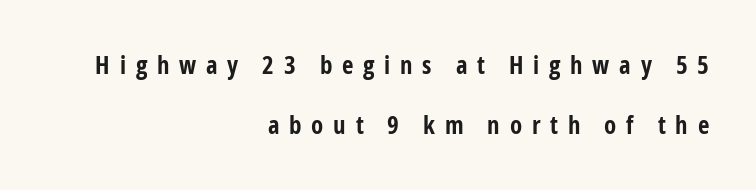
{"italic": "no", "bold": "yes", "underline": "no", "align": "right", "line_spacing": "loose", "line_spacing_ratio": 2.42, "letter_spacing": "wide", "letter_spacing_em": 0.39, "glyph_px": 25}
